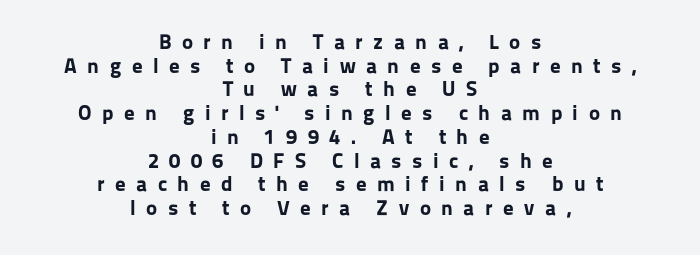
Q: Is the text bold? A: Yes.
Q: Is the text italic (slanted)? A: No, it is upright.
Q: Is the text underlined? A: No.
Q: How is the paragraph aligned? A: Centered.
Q: Is the spacing between letters normal or unusually wide? A: Unusually wide.
Q: Is the spacing between lines tight, normal or loose? A: Tight.
